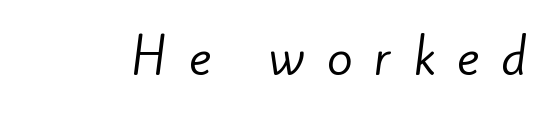
{"serif": "no", "bold": "no", "weight": "regular", "width": "normal", "stroke_contrast": "low", "x_height": "small", "monospaced": "no", "underline": "no", "letter_spacing": "wide", "letter_spacing_em": 0.47, "glyph_px": 47}
